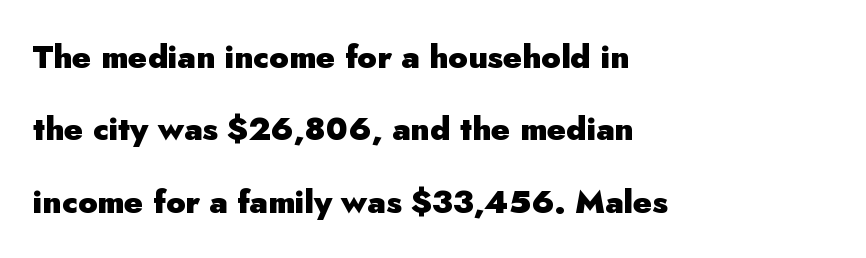
The typeface chosen for these lines omits serifs. These lines are rendered in a variable-pitch font. Between one letter and the next there's only the usual sliver of space. Decoration check: the copy has no underline.
